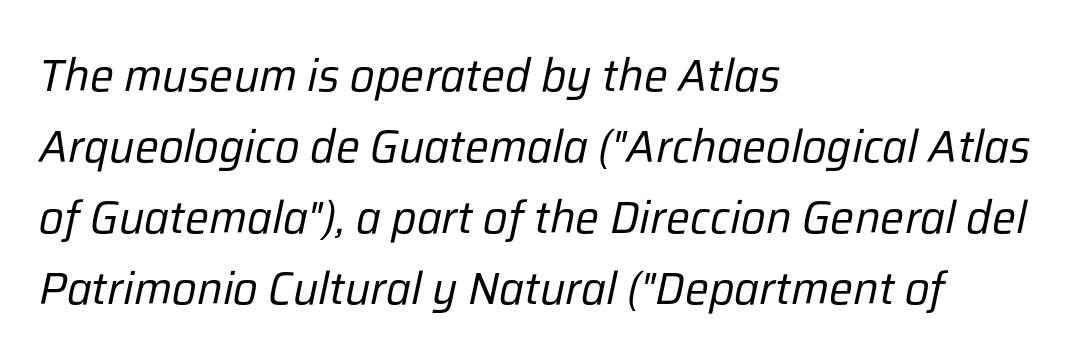
A typesetter would call this zero additional tracking. The letters advance in unequal steps, a hallmark of proportional type. The block of text has a typical density, with ordinary space between rows. Stem width sits at or under what a default text font uses. Posture: slanted. Clear beneath every line of the passage.
